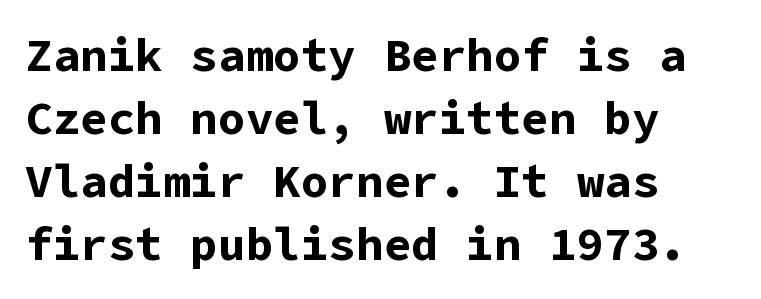
This rendering leaves character spacing at its baseline value. Set as a true bold cut, around the 700 mark. This sample uses a sans-serif face. The zone under the glyphs is completely vacant. One-word summary of the alignment: left.
